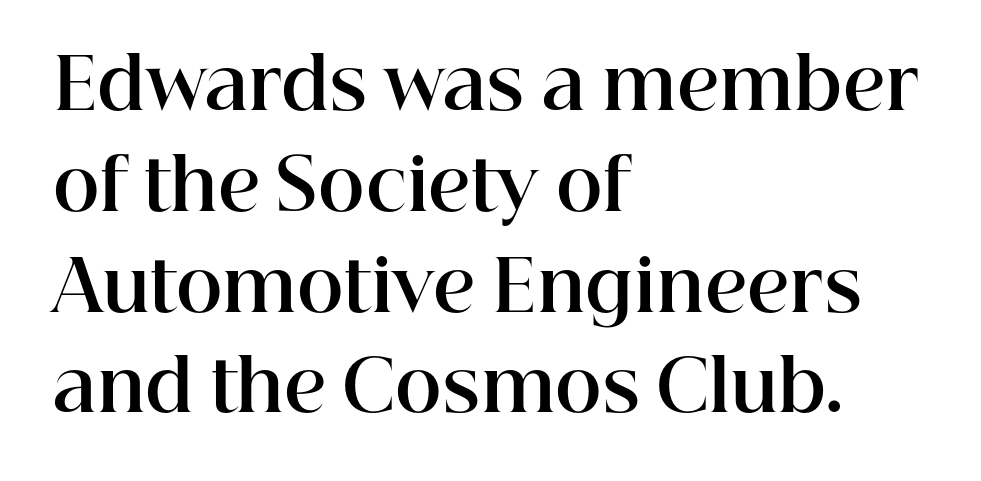
Q: Is the text bold? A: Yes.
Q: Is the text italic (slanted)? A: No, it is upright.
Q: Is the typeface a serif or a sans-serif typeface? A: Serif.
Q: Is the text underlined? A: No.
Q: How is the paragraph aligned? A: Left-aligned.
Q: Is the spacing between letters normal or unusually wide? A: Normal.
Q: Is the spacing between lines tight, normal or loose? A: Normal.
Q: Width (condensed, normal, or wide)? A: Normal.
Q: Stroke contrast? A: High.
Q: x-height? A: Medium.
Q: Monospaced? A: No.
